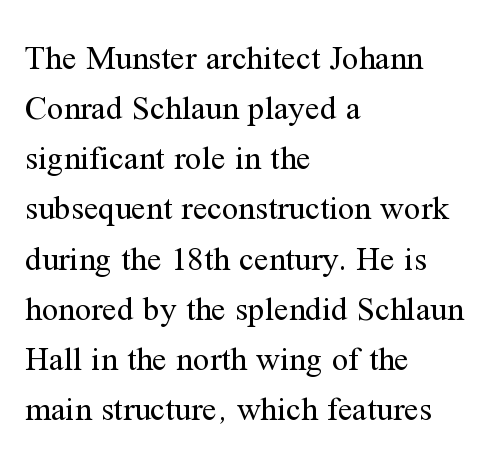
Q: Is the text bold? A: No.
Q: Is the text italic (slanted)? A: No, it is upright.
Q: Is the typeface a serif or a sans-serif typeface? A: Serif.
Q: Is the text underlined? A: No.
Q: How is the paragraph aligned? A: Left-aligned.
Q: Is the spacing between letters normal or unusually wide? A: Normal.
Q: Is the spacing between lines tight, normal or loose? A: Normal.
Q: Width (condensed, normal, or wide)? A: Normal.
Q: Stroke contrast? A: Medium.
Q: x-height? A: Medium.
Q: Monospaced? A: No.
